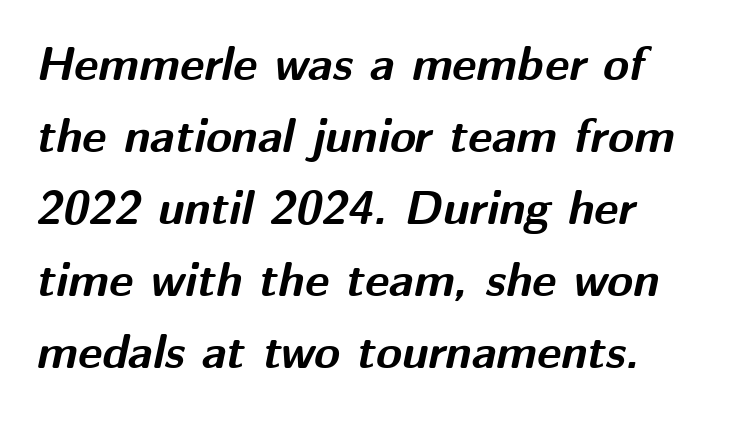
The image shows 47 px bold type, italic (leaning right); set left-aligned, normal line spacing (1.53x), normal letter spacing, not underlined; medium stroke contrast and a medium x-height.
